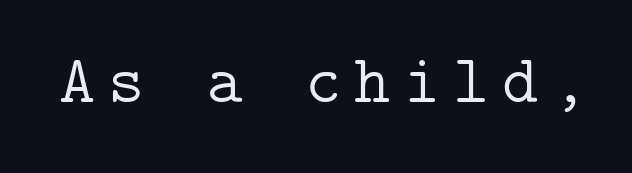
{"serif": "yes", "italic": "no", "bold": "no", "weight": "light", "width": "normal", "stroke_contrast": "low", "x_height": "medium", "underline": "no", "glyph_px": 69}
